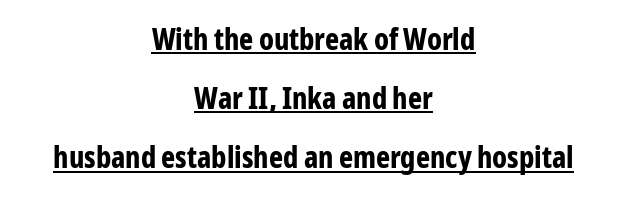
{"serif": "no", "italic": "no", "bold": "yes", "weight": "bold", "width": "condensed", "stroke_contrast": "low", "x_height": "medium", "monospaced": "no", "underline": "yes", "align": "center", "line_spacing": "loose", "line_spacing_ratio": 1.97, "letter_spacing": "normal", "letter_spacing_em": 0.0, "glyph_px": 30}
